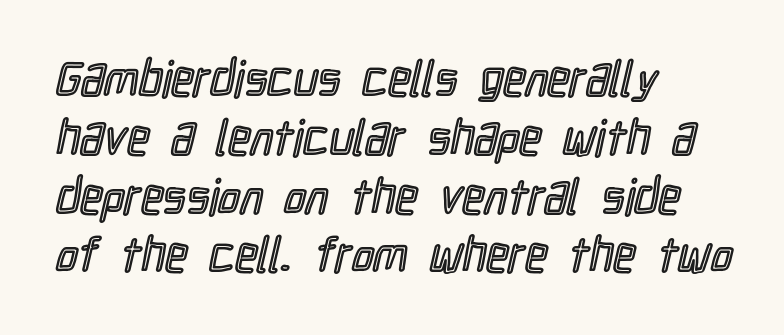
Rule under the text: the space is simply empty. Is this a fixed-width face? No — the glyphs have proportional, varying widths. Nothing unusual about the tracking: characters are spaced as the font intends.
